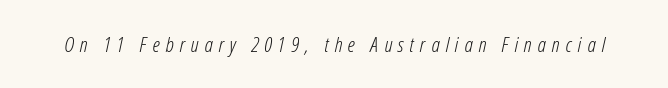
The image shows 21 px text type, italic (leaning right); set unusually wide letter spacing (+0.28 em), not underlined.
